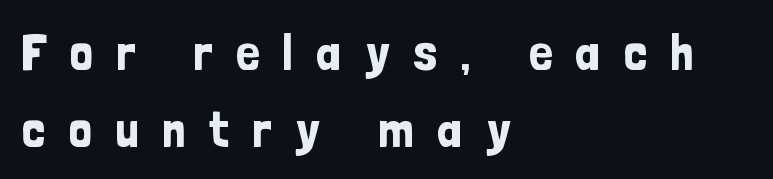
The image shows 52 px condensed sans-serif type, upright; set left-aligned, normal line spacing (1.48x), unusually wide letter spacing (+0.44 em), not underlined; low stroke contrast and a medium x-height.
